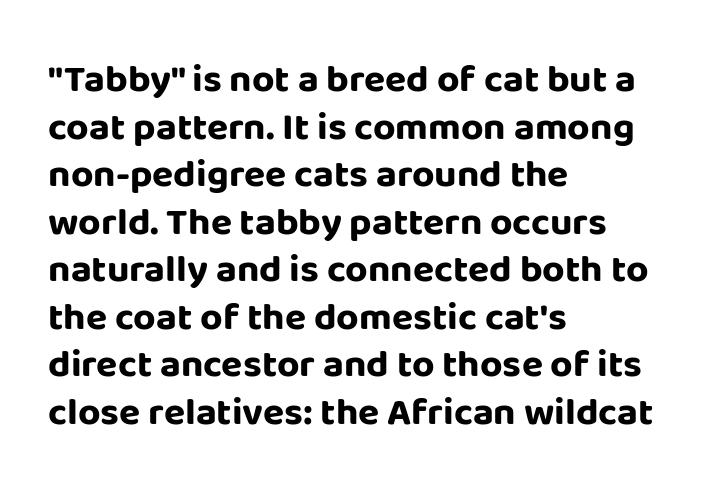
The image shows 39 px bold sans-serif type, upright; set left-aligned, line spacing 1.22x, normal letter spacing, not underlined; low stroke contrast and a large x-height.
